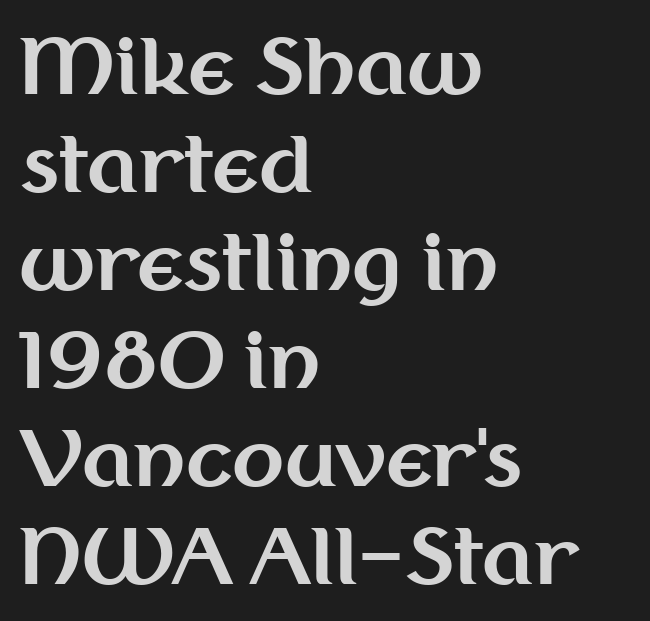
{"serif": "no", "italic": "no", "bold": "yes", "weight": "bold", "width": "normal", "stroke_contrast": "medium", "x_height": "medium", "monospaced": "no", "underline": "no", "align": "left", "line_spacing": "normal", "line_spacing_ratio": 1.29, "letter_spacing": "normal", "letter_spacing_em": 0.0, "glyph_px": 76}
